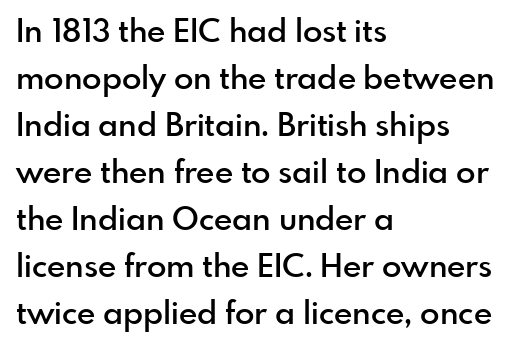
The image shows 32 px semibold sans-serif type, upright; set left-aligned, normal line spacing (1.47x), normal letter spacing, not underlined; a small x-height.
